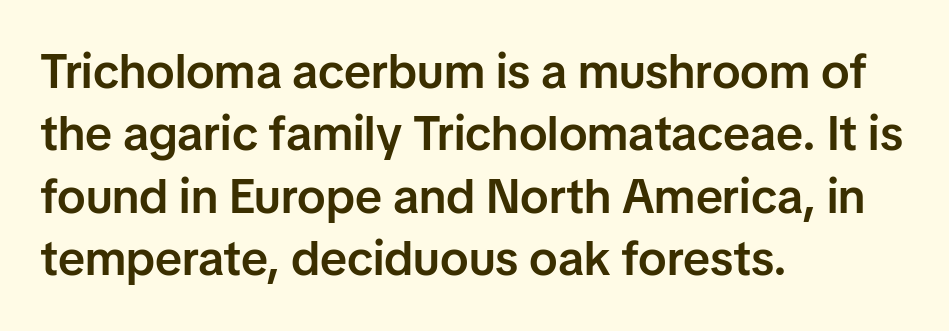
{"serif": "no", "italic": "no", "bold": "semi", "weight": "semibold", "width": "normal", "stroke_contrast": "low", "x_height": "medium", "monospaced": "no", "underline": "no", "align": "left", "line_spacing": "normal", "line_spacing_ratio": 1.3, "letter_spacing": "normal", "letter_spacing_em": 0.0, "glyph_px": 48}
